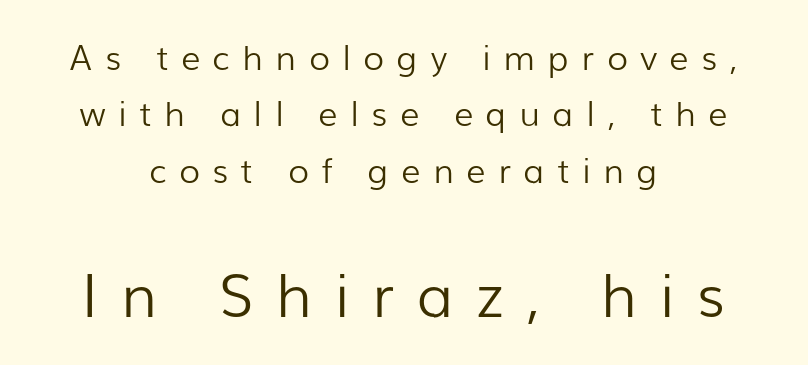
Q: Is the text bold? A: No.
Q: Is the text italic (slanted)? A: No, it is upright.
Q: Is the typeface a serif or a sans-serif typeface? A: Sans-serif.
Q: Is the text underlined? A: No.
Q: How is the paragraph aligned? A: Centered.
Q: Is the spacing between letters normal or unusually wide? A: Unusually wide.
Q: Is the spacing between lines tight, normal or loose? A: Normal.
Q: Which block of text is set in a larger size, the first (top) or the second (bottom)? A: The second (bottom) one.
Q: Width (condensed, normal, or wide)? A: Normal.
Q: Stroke contrast? A: Low.
Q: x-height? A: Medium.
Q: Monospaced? A: No.
